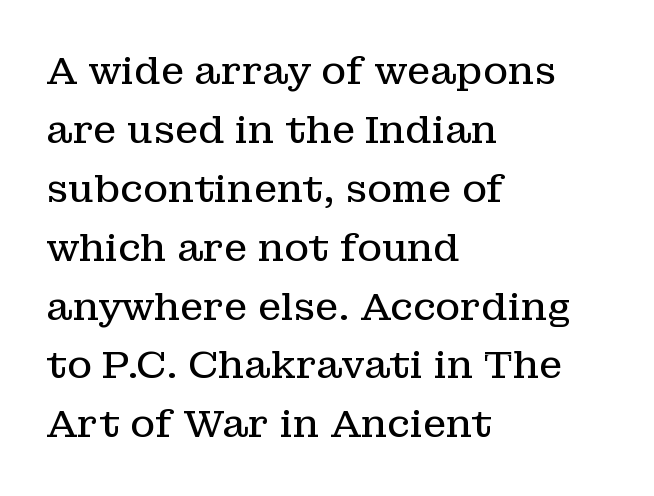
The image shows 38 px regular-weight serif type, upright; set left-aligned, normal line spacing (1.55x), normal letter spacing, not underlined; low stroke contrast and a medium x-height.
